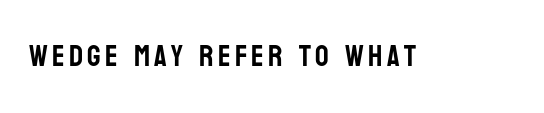
{"serif": "no", "italic": "no", "width": "condensed", "stroke_contrast": "low", "x_height": "large", "monospaced": "no", "underline": "no", "glyph_px": 30}
